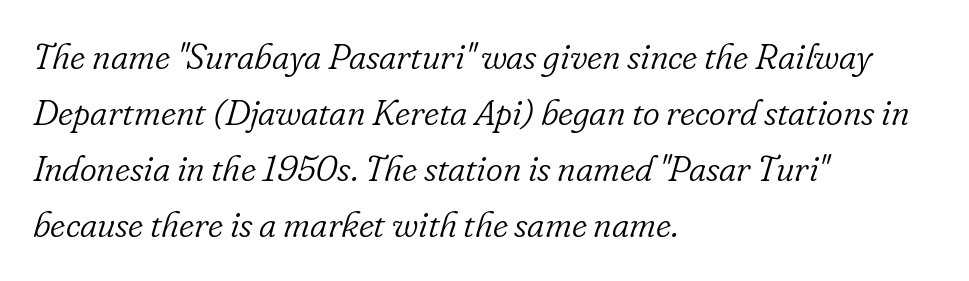
No word sits above an underline. Look at the bottom of the vertical strokes: they flare into serifs here. You could not count columns in this text — the font is proportionally spaced. The cut favours lightness, reaching ordinary text weight at its darkest.
